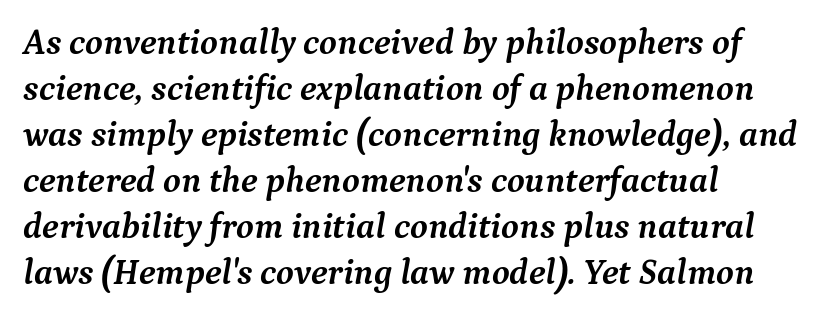
The image shows 36 px semibold serif type, italic (leaning right); set left-aligned, normal line spacing (1.28x), normal letter spacing, not underlined; medium stroke contrast and a medium x-height.
